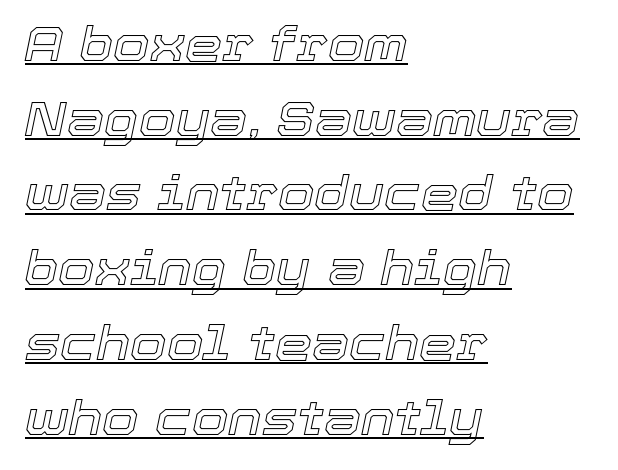
Students, observe the line beneath the letters — that is underlining. Style check: oblique. Is this a fixed-width face? No — the glyphs have proportional, varying widths. Spacing between characters is what you'd get straight out of the box. The line-height multiplier appears to be the usual default.
